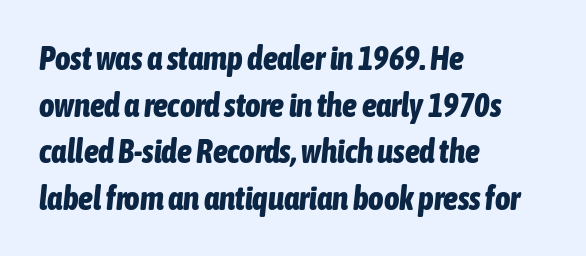
Emphasis by weight is at full strength: bold. The paragraph shown leans on its left margin. Each word holds together tightly as a unit, with standard inter-letter gaps. Nobody drew a line under any word here. A typesetter would call this proportional, since set widths differ per character. You can tell it's italic because the verticals aren't actually vertical.
